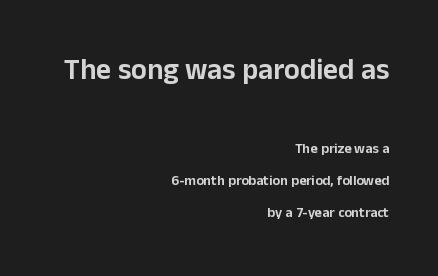
The image shows 29 px sans-serif type, upright; set right-aligned, loose line spacing (2.27x), normal letter spacing, not underlined; the first (top) block is 2.07x larger; low stroke contrast and a medium x-height.
